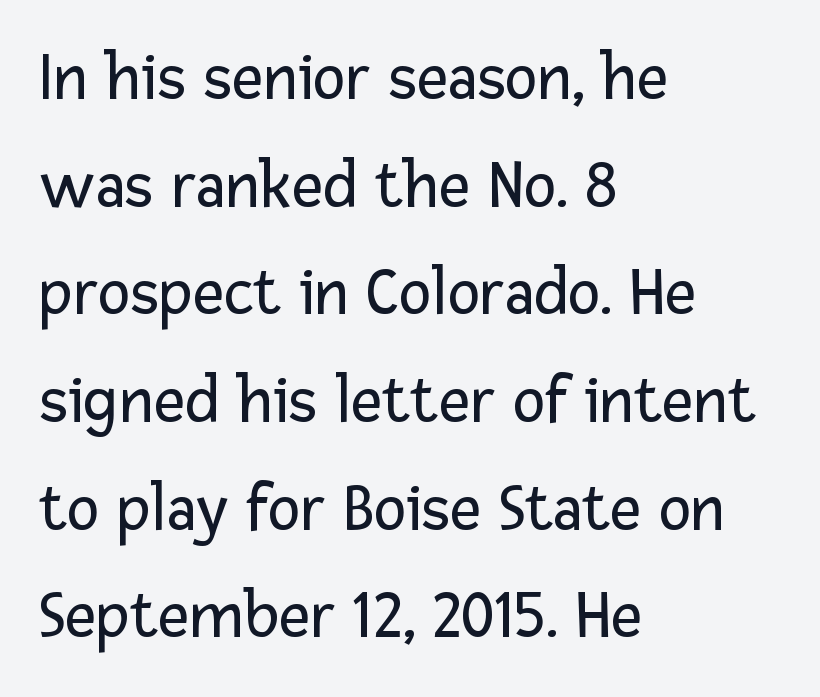
{"serif": "no", "italic": "no", "bold": "no", "weight": "regular", "width": "normal", "stroke_contrast": "low", "x_height": "medium", "monospaced": "no", "underline": "no", "align": "left", "line_spacing": "normal", "line_spacing_ratio": 1.56, "letter_spacing": "normal", "letter_spacing_em": 0.0, "glyph_px": 69}
